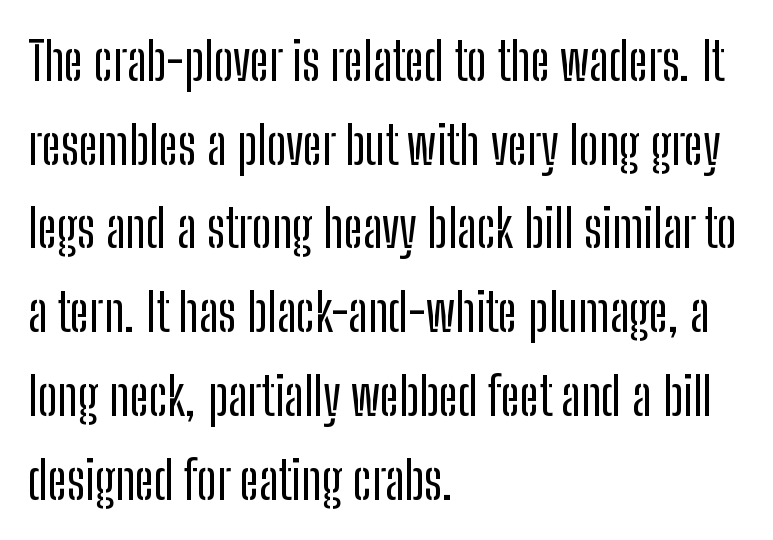
Q: Is the text italic (slanted)? A: No, it is upright.
Q: Is the typeface a serif or a sans-serif typeface? A: Sans-serif.
Q: Is the text underlined? A: No.
Q: How is the paragraph aligned? A: Left-aligned.
Q: Is the spacing between letters normal or unusually wide? A: Normal.
Q: Is the spacing between lines tight, normal or loose? A: Normal.
Q: Width (condensed, normal, or wide)? A: Condensed.
Q: Stroke contrast? A: Low.
Q: x-height? A: Medium.
Q: Monospaced? A: No.
